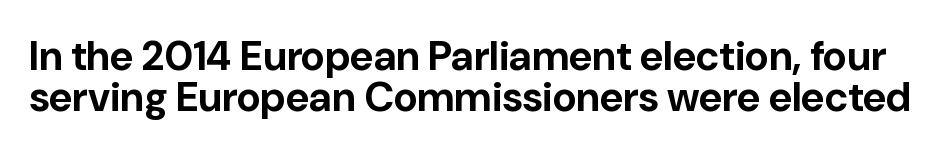
These words are printed bold, with thick strokes throughout. Proportional: the letters do not fall into vertical columns. Nothing unusual about the tracking: characters are spaced as the font intends. If you measured baseline to baseline, you'd find a short distance. Grotesque or geometric, the face here clearly has no serifs.
